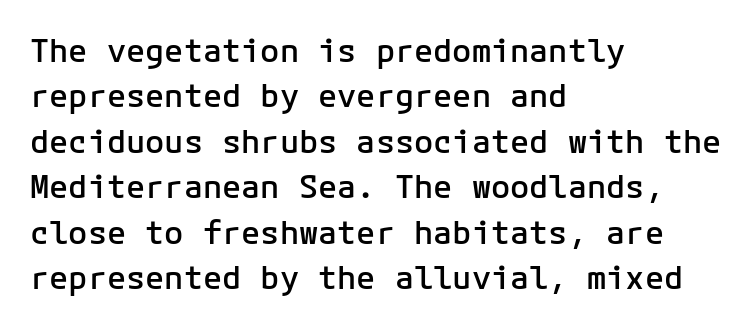
The image shows 32 px semibold sans-serif type, upright; set left-aligned, normal line spacing (1.42x), normal letter spacing, not underlined; low stroke contrast and a medium x-height.
